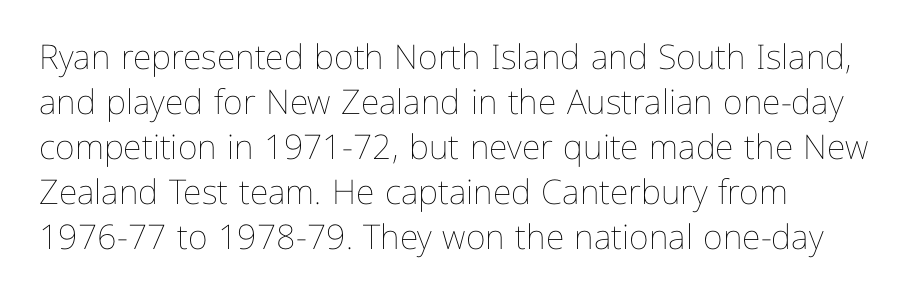
The image shows 34 px thin type, upright; set left-aligned, normal line spacing (1.32x), normal letter spacing, not underlined; low stroke contrast and a medium x-height.
